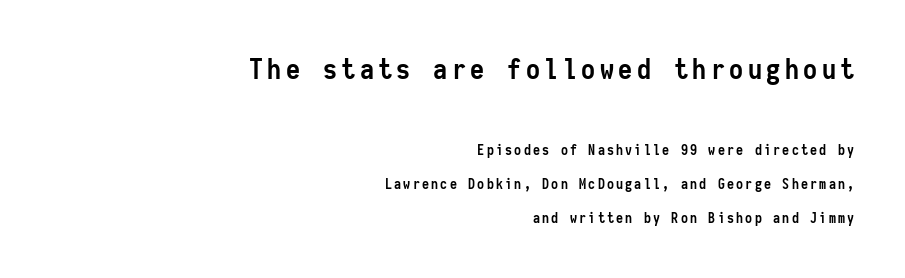
The image shows 28 px semibold, condensed sans-serif type, upright, monospaced; set right-aligned, loose line spacing (2.42x), not underlined; the first (top) block is 2.0x larger; low stroke contrast and a medium x-height.
